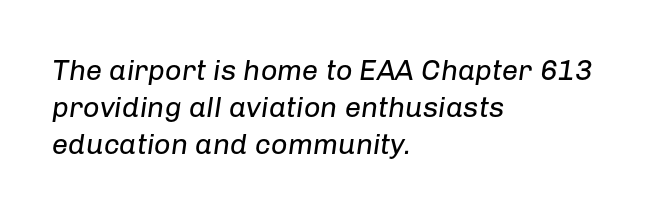
Q: Is the text bold? A: No.
Q: Is the text italic (slanted)? A: Yes, it leans right by about 8 degrees.
Q: Is the text underlined? A: No.
Q: How is the paragraph aligned? A: Left-aligned.
Q: Is the spacing between letters normal or unusually wide? A: Normal.
Q: Is the spacing between lines tight, normal or loose? A: Normal.
Q: Width (condensed, normal, or wide)? A: Normal.
Q: Stroke contrast? A: Low.
Q: x-height? A: Medium.
Q: Monospaced? A: No.
